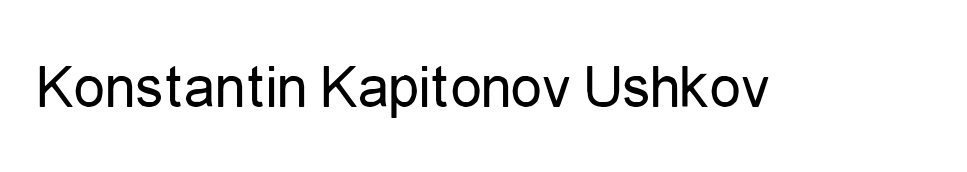
The image shows 62 px regular-weight, condensed sans-serif type, upright; set normal letter spacing, not underlined; low stroke contrast and a medium x-height.
